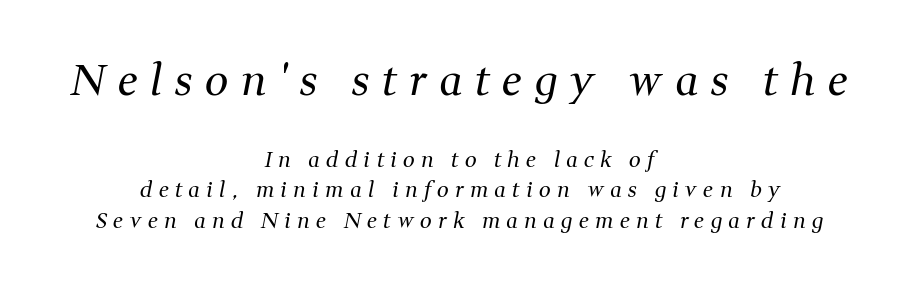
If you measured baseline to baseline, you'd find a middling distance. Observe the lean: these are italic letterforms. The whitespace from short lines is split evenly between both sides. Heaviness? Minimal to ordinary, like unemphasized prose. Honestly, there is no underline to notice here at all. Observe the wide spacing: letters keep a clear distance from each other.
